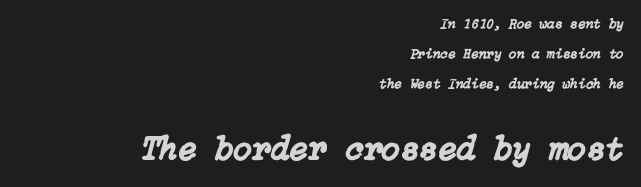
The image shows 34 px text type, italic (leaning right); set right-aligned, loose line spacing (2.15x), normal letter spacing, not underlined; the second (bottom) block is 2.43x larger; low stroke contrast and a medium x-height.
